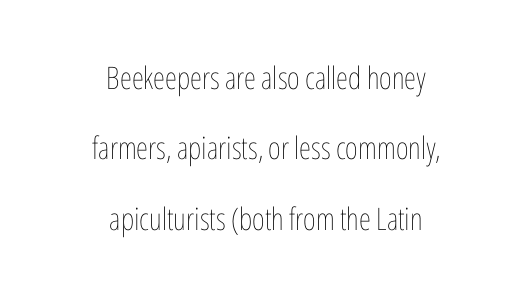
Q: Is the text bold? A: No.
Q: Is the text italic (slanted)? A: No, it is upright.
Q: Is the text underlined? A: No.
Q: How is the paragraph aligned? A: Centered.
Q: Is the spacing between letters normal or unusually wide? A: Normal.
Q: Is the spacing between lines tight, normal or loose? A: Loose.
Q: Width (condensed, normal, or wide)? A: Condensed.
Q: Stroke contrast? A: Low.
Q: x-height? A: Medium.
Q: Monospaced? A: No.
